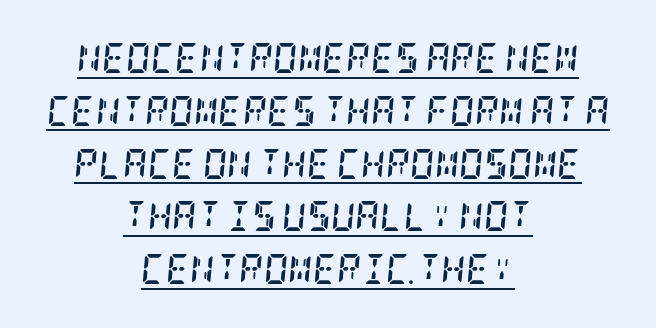
The image shows 30 px semibold, condensed serif type, italic (leaning right); set centered, line spacing 1.76x, normal letter spacing, underlined; low stroke contrast and a large x-height.
